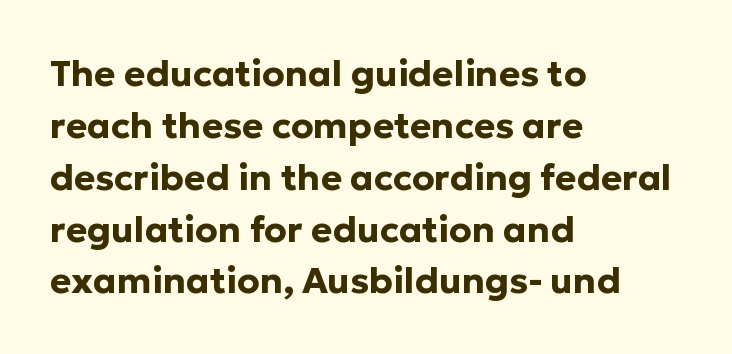
{"serif": "no", "italic": "no", "bold": "yes", "weight": "bold", "width": "normal", "stroke_contrast": "low", "x_height": "medium", "monospaced": "no", "underline": "no", "align": "left", "line_spacing": "normal", "line_spacing_ratio": 1.44, "letter_spacing": "normal", "letter_spacing_em": 0.0, "glyph_px": 36}
